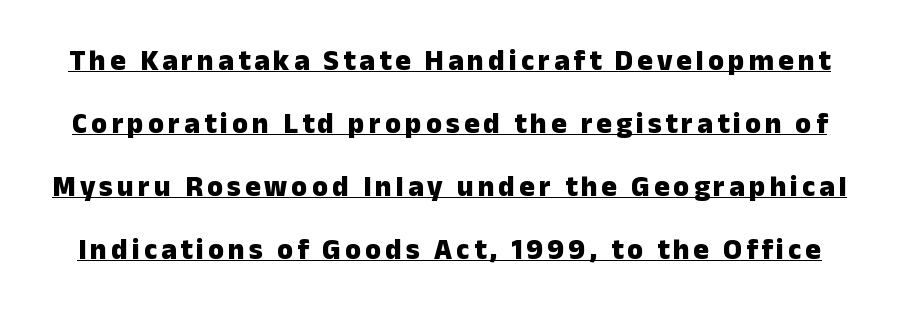
{"serif": "no", "italic": "no", "bold": "yes", "weight": "heavy", "width": "normal", "stroke_contrast": "low", "x_height": "medium", "monospaced": "no", "underline": "yes", "line_spacing": "loose", "line_spacing_ratio": 2.17, "glyph_px": 29}
